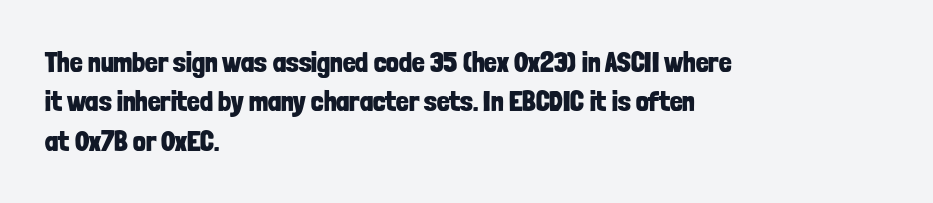
Q: Is the text bold? A: Yes.
Q: Is the text italic (slanted)? A: No, it is upright.
Q: Is the typeface a serif or a sans-serif typeface? A: Sans-serif.
Q: Is the text underlined? A: No.
Q: How is the paragraph aligned? A: Left-aligned.
Q: Is the spacing between letters normal or unusually wide? A: Normal.
Q: Is the spacing between lines tight, normal or loose? A: Normal.
Q: Width (condensed, normal, or wide)? A: Condensed.
Q: Stroke contrast? A: Low.
Q: x-height? A: Medium.
Q: Monospaced? A: No.
